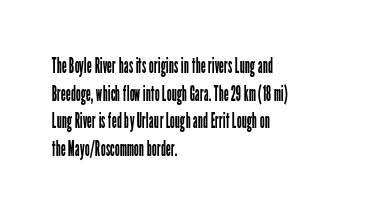
The typeface has the unassuming heft of standard copy or less. Vertical strokes here are truly vertical. A clean baseline with only descenders dipping below it. Default kerning and tracking; the words read as compact shapes.
